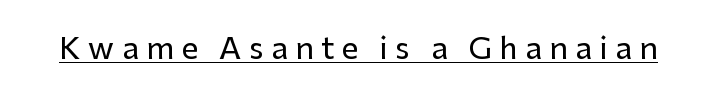
The image shows 30 px sans-serif type, upright; set unusually wide letter spacing (+0.25 em), underlined; low stroke contrast and a medium x-height.
